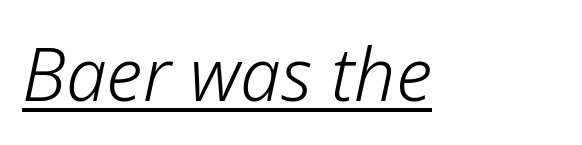
{"italic": "yes", "lean": "right", "slant_degrees": 12, "bold": "no", "weight": "light", "width": "normal", "stroke_contrast": "low", "x_height": "medium", "monospaced": "no", "underline": "yes", "letter_spacing": "normal", "letter_spacing_em": 0.0, "glyph_px": 73}
